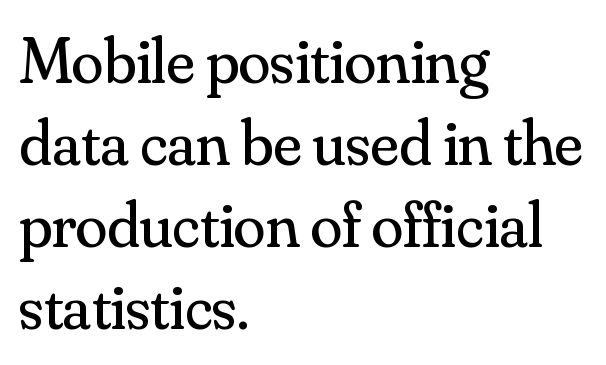
{"serif": "yes", "italic": "no", "bold": "no", "weight": "regular", "width": "normal", "stroke_contrast": "medium", "x_height": "small", "monospaced": "no", "underline": "no", "align": "left", "line_spacing": "normal", "line_spacing_ratio": 1.26, "letter_spacing": "normal", "letter_spacing_em": 0.0, "glyph_px": 65}
